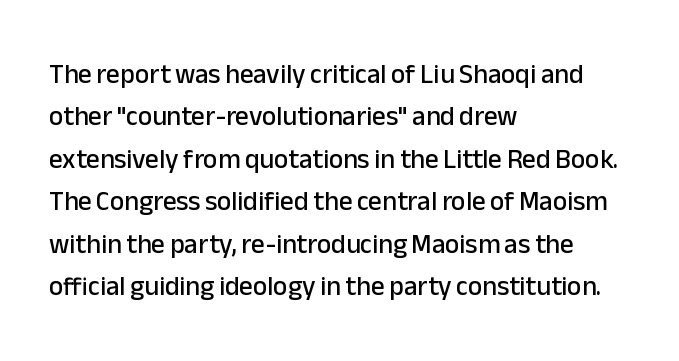
The image shows 27 px text type, upright; set left-aligned, normal line spacing (1.57x), normal letter spacing, not underlined.
